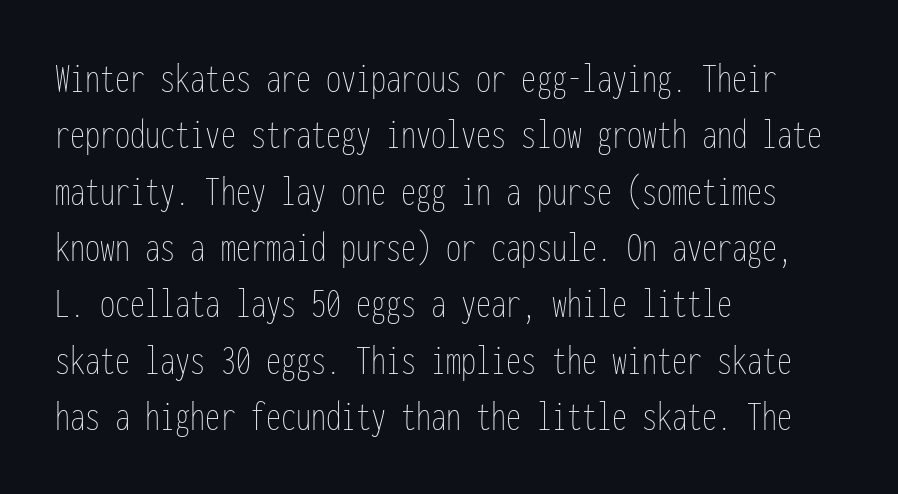
{"italic": "no", "bold": "no", "weight": "thin", "width": "condensed", "stroke_contrast": "low", "x_height": "medium", "monospaced": "yes", "underline": "no", "align": "left", "line_spacing": "normal", "line_spacing_ratio": 1.31, "letter_spacing": "normal", "letter_spacing_em": 0.0, "glyph_px": 43}
